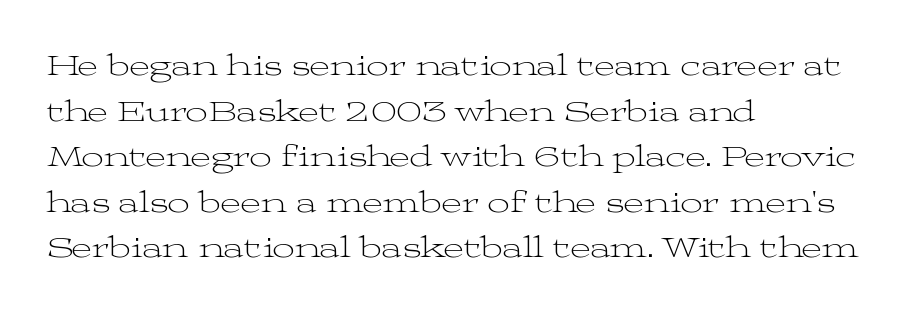
{"serif": "yes", "italic": "no", "bold": "no", "weight": "light", "width": "wide", "stroke_contrast": "medium", "x_height": "medium", "monospaced": "no", "underline": "no", "align": "left", "line_spacing": "normal", "line_spacing_ratio": 1.47, "letter_spacing": "normal", "letter_spacing_em": 0.0, "glyph_px": 31}
